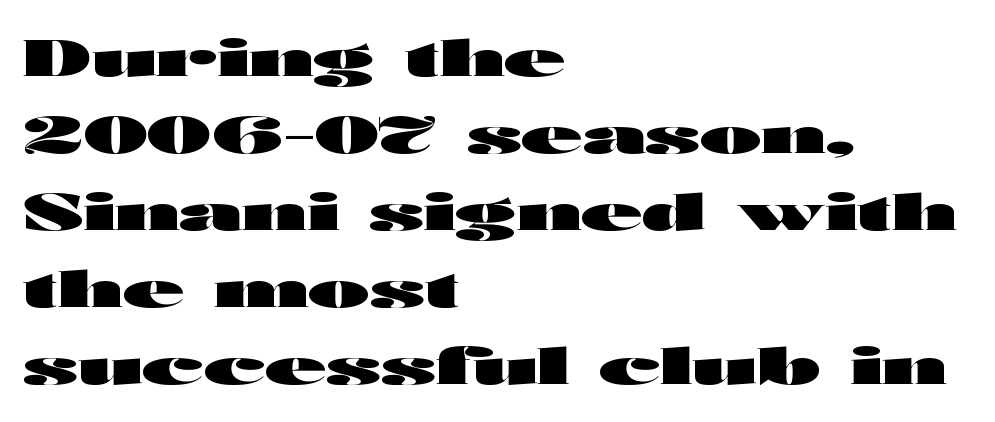
The lettering stays uniformly vertical, giving the passage a roman look. Typographic density is high because the face is bold. The passage shown stacks its lines at a standard gap. Look at the bottom of the vertical strokes: they stop flat, with no serifs. Honestly, the letter spacing is just normal — you wouldn't notice it. The space directly below the letters is spotless.
